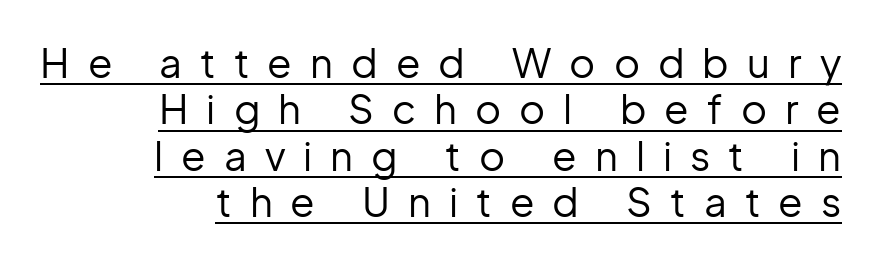
The image shows 40 px regular-weight sans-serif type, upright; set right-aligned, line spacing 1.16x, unusually wide letter spacing (+0.45 em), underlined; low stroke contrast and a medium x-height.
